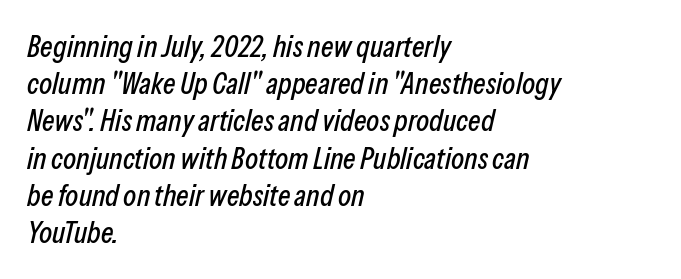
The image shows 30 px condensed type, italic (leaning right); set left-aligned, line spacing 1.24x, normal letter spacing, not underlined; low stroke contrast and a medium x-height.
